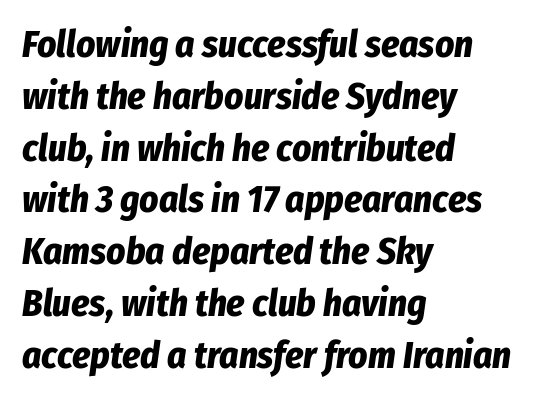
Has an underline been added? It has not. No extra tracking has been applied to these lines. Leading: standard. The text block is weighted toward the left margin, trailing off unevenly rightward. An italicized treatment has been applied to the whole sample.
